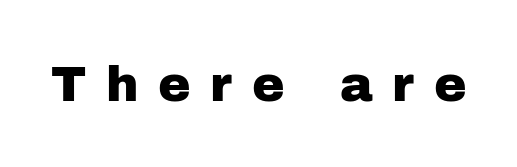
{"serif": "no", "italic": "no", "width": "normal", "stroke_contrast": "low", "x_height": "medium", "monospaced": "no", "underline": "no", "letter_spacing": "wide", "letter_spacing_em": 0.4, "glyph_px": 49}
